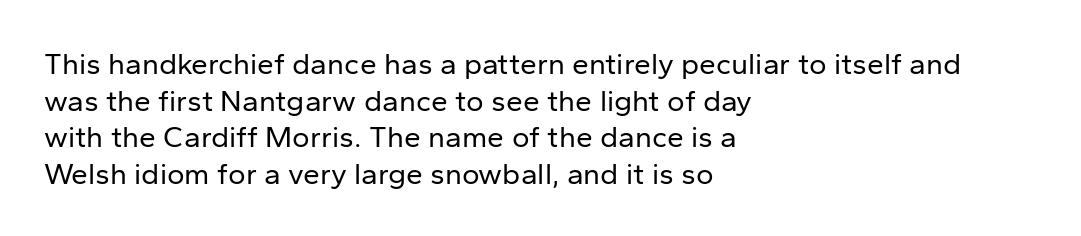
Q: Is the text bold? A: No.
Q: Is the text italic (slanted)? A: No, it is upright.
Q: Is the typeface a serif or a sans-serif typeface? A: Sans-serif.
Q: Is the text underlined? A: No.
Q: How is the paragraph aligned? A: Left-aligned.
Q: Is the spacing between letters normal or unusually wide? A: Normal.
Q: Width (condensed, normal, or wide)? A: Normal.
Q: Stroke contrast? A: Low.
Q: x-height? A: Medium.
Q: Monospaced? A: No.
